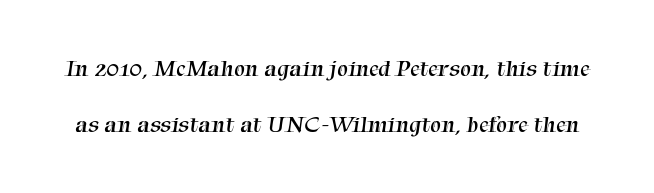
Q: Is the text bold? A: No.
Q: Is the text underlined? A: No.
Q: Is the spacing between letters normal or unusually wide? A: Normal.
Q: Is the spacing between lines tight, normal or loose? A: Loose.
